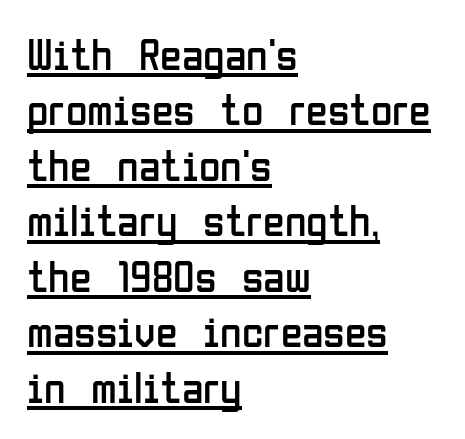
Q: Is the text bold? A: No.
Q: Is the text italic (slanted)? A: No, it is upright.
Q: Is the typeface a serif or a sans-serif typeface? A: Sans-serif.
Q: Is the text underlined? A: Yes.
Q: How is the paragraph aligned? A: Left-aligned.
Q: Is the spacing between letters normal or unusually wide? A: Normal.
Q: Is the spacing between lines tight, normal or loose? A: Normal.
Q: Width (condensed, normal, or wide)? A: Condensed.
Q: Stroke contrast? A: Low.
Q: x-height? A: Medium.
Q: Monospaced? A: No.
